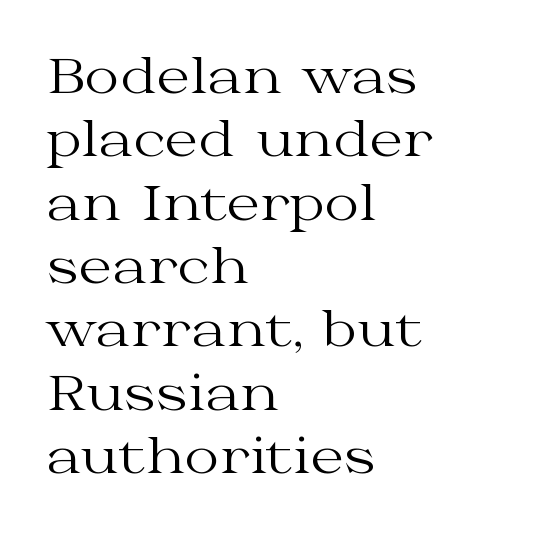
This sample keeps an unexceptional amount of space between lines. Here the designer chose a conventional face with non-uniform glyph widths. The face used here is rendered with its standard letterfit. Compared with a centered layout, this one pins lines to the left instead.
